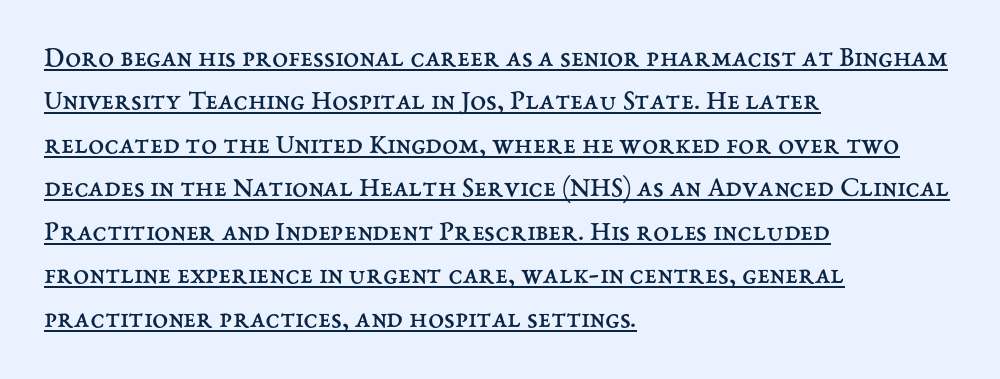
This sample has the flowing, uneven cadence of proportional lettering. The typesetter chose a ragged-right arrangement here. Reading down the column, the eye jumps a familiar distance to each next line. Characters remain perfectly vertical along every line.
